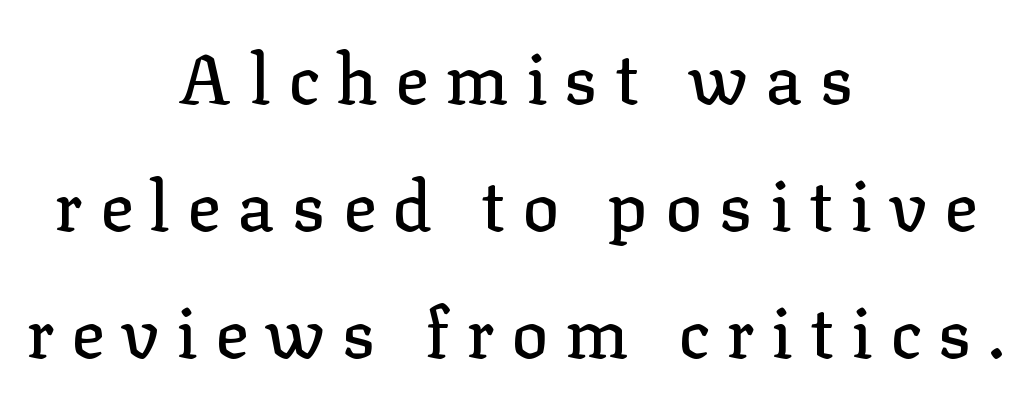
The image shows 69 px serif type, upright; set centered, line spacing 1.84x, unusually wide letter spacing (+0.25 em), not underlined; low stroke contrast and a medium x-height.
